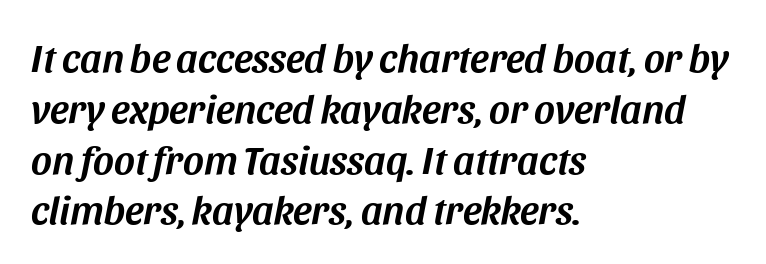
{"italic": "yes", "lean": "right", "slant_degrees": 11, "width": "normal", "stroke_contrast": "medium", "x_height": "large", "monospaced": "no", "underline": "no", "align": "left", "line_spacing": "normal", "line_spacing_ratio": 1.27, "letter_spacing": "normal", "letter_spacing_em": 0.0, "glyph_px": 40}
